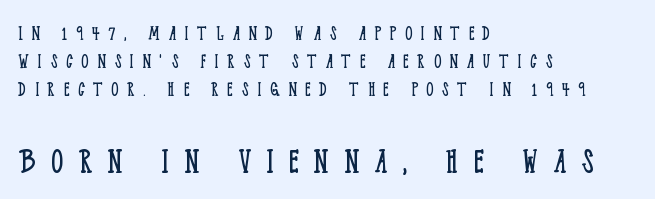
The image shows 39 px light, condensed serif type, upright; set left-aligned, normal line spacing (1.28x), unusually wide letter spacing (+0.39 em), not underlined; the second (bottom) block is 1.77x larger; low stroke contrast and a large x-height.
